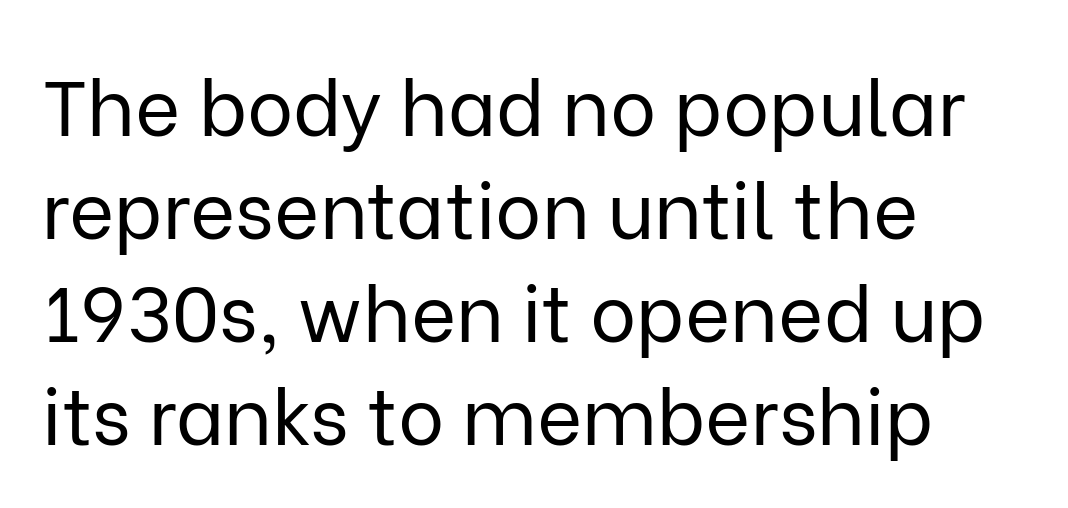
Unlike italic type, these characters show no tilt at all. The rendering anchors every line to the left-hand side. Honestly, the row spacing looks completely unremarkable. The passage shown is not bold in any degree. Proportional: the letters do not fall into vertical columns. Stroke terminals: plain, sans-serif.
